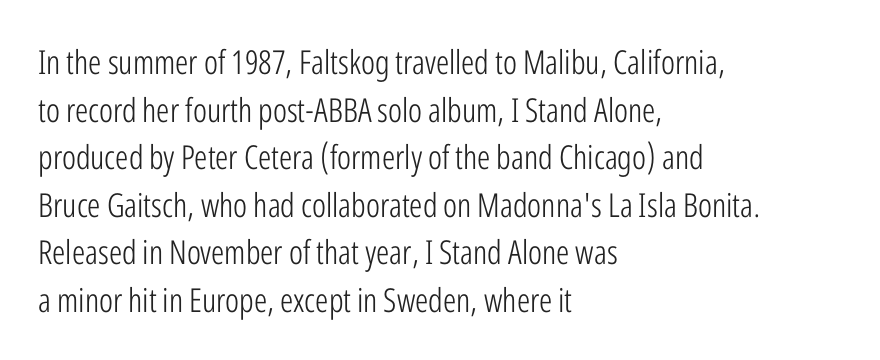
{"serif": "no", "italic": "no", "bold": "no", "weight": "light", "width": "condensed", "stroke_contrast": "low", "x_height": "medium", "monospaced": "no", "underline": "no", "align": "left", "line_spacing": "normal", "line_spacing_ratio": 1.44, "letter_spacing": "normal", "letter_spacing_em": 0.0, "glyph_px": 33}
